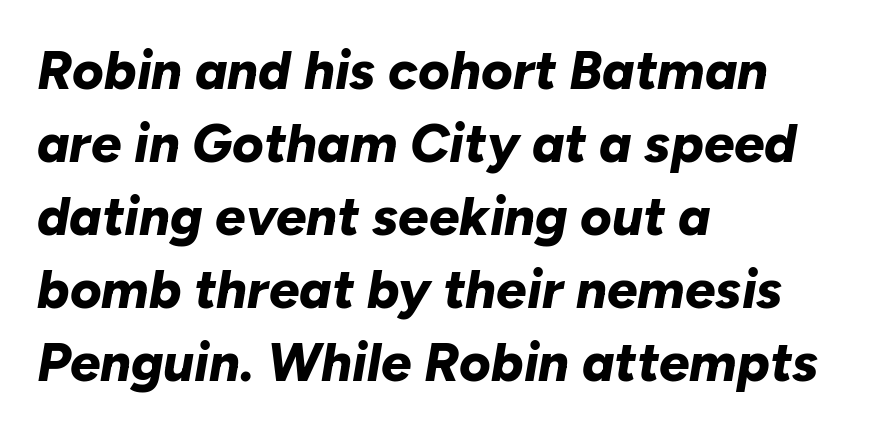
{"italic": "yes", "lean": "right", "slant_degrees": 10, "bold": "yes", "weight": "bold", "width": "normal", "stroke_contrast": "low", "x_height": "medium", "monospaced": "no", "underline": "no", "align": "left", "line_spacing": "normal", "line_spacing_ratio": 1.35, "letter_spacing": "normal", "letter_spacing_em": 0.0, "glyph_px": 54}
